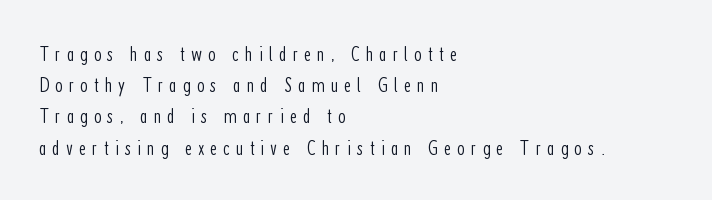
The tracking jumps out immediately: characters are airy and widely separated. Line spacing here is normal. Quick note: underline off. No extra ink here — the face is not bold.
